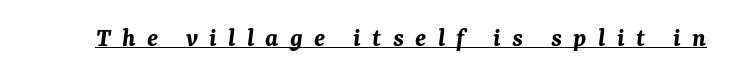
{"italic": "yes", "lean": "right", "slant_degrees": 7, "bold": "yes", "underline": "yes", "letter_spacing": "wide", "letter_spacing_em": 0.42, "glyph_px": 27}
